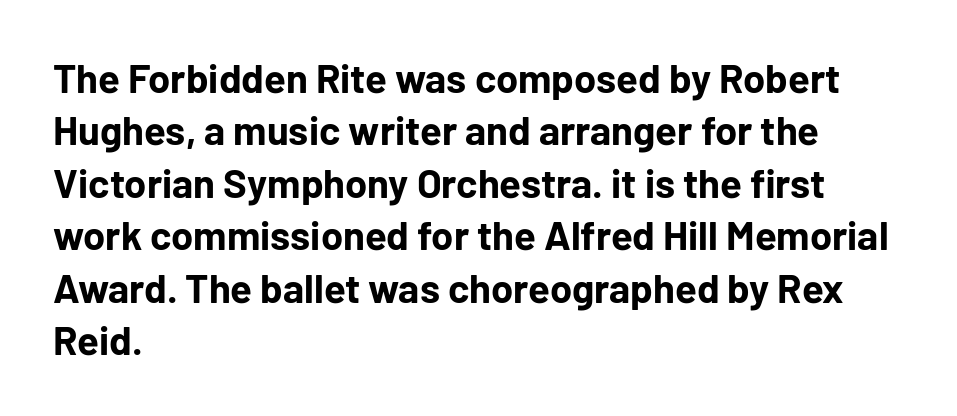
Q: Is the text bold? A: Yes.
Q: Is the text italic (slanted)? A: No, it is upright.
Q: Is the typeface a serif or a sans-serif typeface? A: Sans-serif.
Q: Is the text underlined? A: No.
Q: How is the paragraph aligned? A: Left-aligned.
Q: Is the spacing between letters normal or unusually wide? A: Normal.
Q: Is the spacing between lines tight, normal or loose? A: Normal.
Q: Width (condensed, normal, or wide)? A: Normal.
Q: Stroke contrast? A: Low.
Q: x-height? A: Medium.
Q: Monospaced? A: No.
